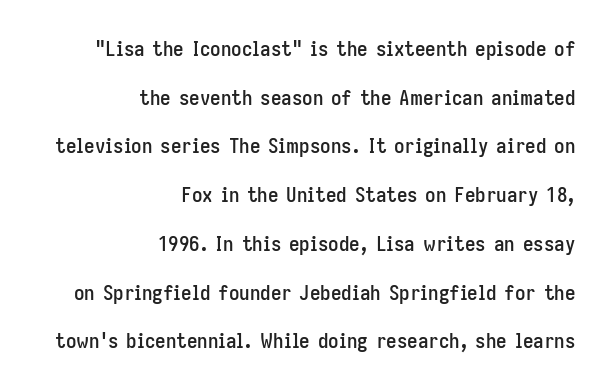
{"italic": "no", "underline": "no", "align": "right", "line_spacing": "loose", "line_spacing_ratio": 2.32, "letter_spacing": "normal", "letter_spacing_em": 0.0, "glyph_px": 21}
